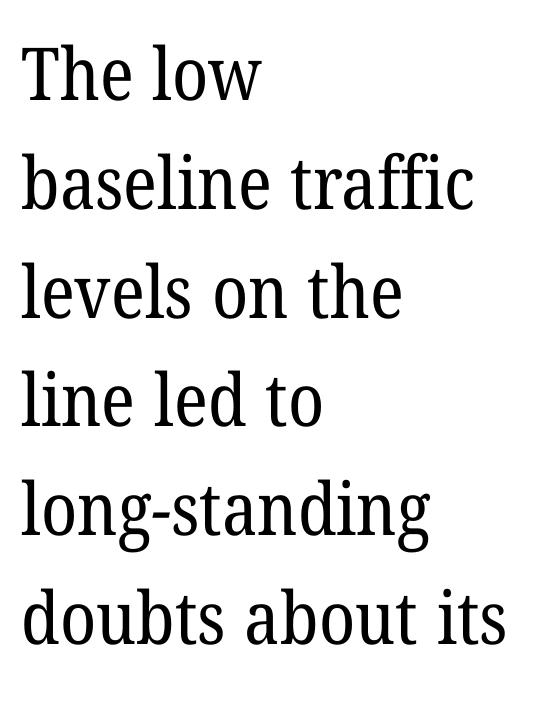
{"serif": "yes", "bold": "no", "weight": "regular", "width": "normal", "stroke_contrast": "low", "x_height": "medium", "monospaced": "no", "underline": "no", "align": "left", "line_spacing": "normal", "line_spacing_ratio": 1.49, "letter_spacing": "normal", "letter_spacing_em": 0.0, "glyph_px": 73}
